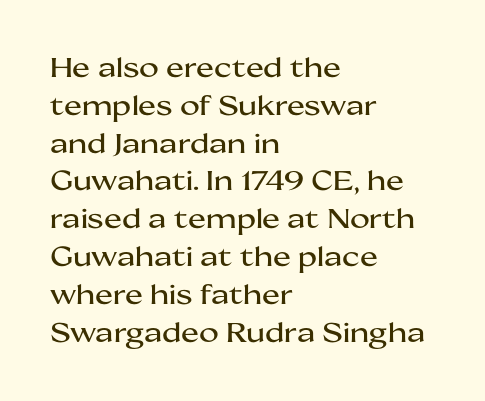
Q: Is the text italic (slanted)? A: No, it is upright.
Q: Is the text underlined? A: No.
Q: How is the paragraph aligned? A: Left-aligned.
Q: Is the spacing between letters normal or unusually wide? A: Normal.
Q: Is the spacing between lines tight, normal or loose? A: Normal.
